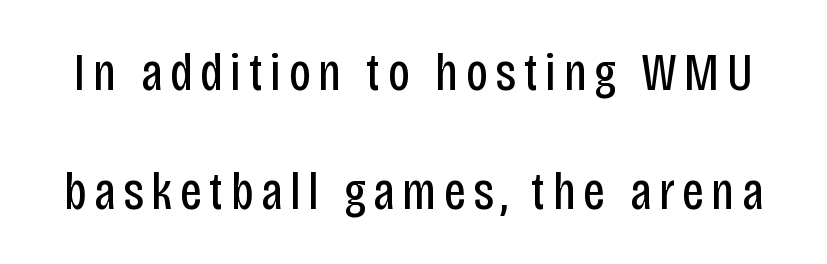
Q: Is the text bold? A: No.
Q: Is the text italic (slanted)? A: No, it is upright.
Q: Is the typeface a serif or a sans-serif typeface? A: Sans-serif.
Q: Is the text underlined? A: No.
Q: Is the spacing between lines tight, normal or loose? A: Loose.
Q: Width (condensed, normal, or wide)? A: Condensed.
Q: Stroke contrast? A: Low.
Q: x-height? A: Large.
Q: Monospaced? A: No.
